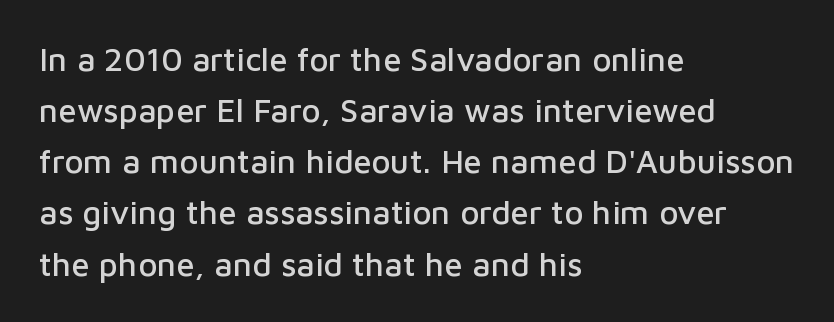
{"serif": "no", "italic": "no", "width": "normal", "stroke_contrast": "low", "x_height": "medium", "monospaced": "no", "underline": "no", "align": "left", "line_spacing": "normal", "line_spacing_ratio": 1.55, "letter_spacing": "normal", "letter_spacing_em": 0.0, "glyph_px": 33}
